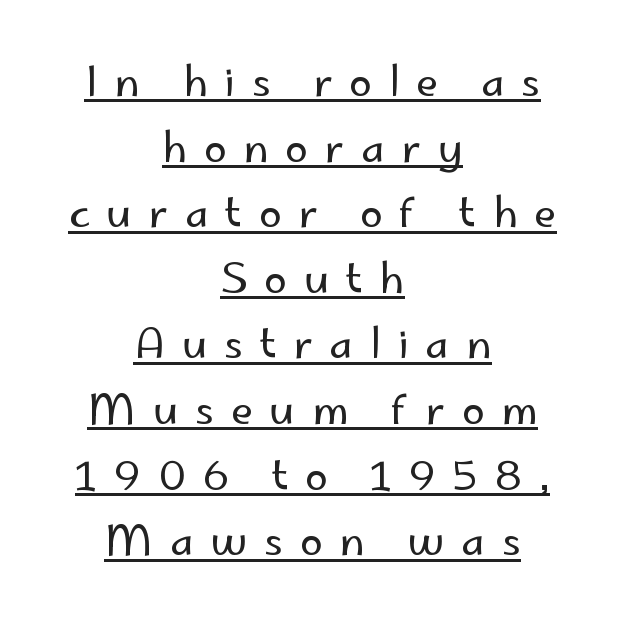
Note the varied advance widths — an 'i' is clearly narrower than an 'm'. This sample keeps an unexceptional amount of space between lines. Honestly, the letter spacing is so wide it's the main thing you notice. No italicization has been applied; the sample stays upright.
